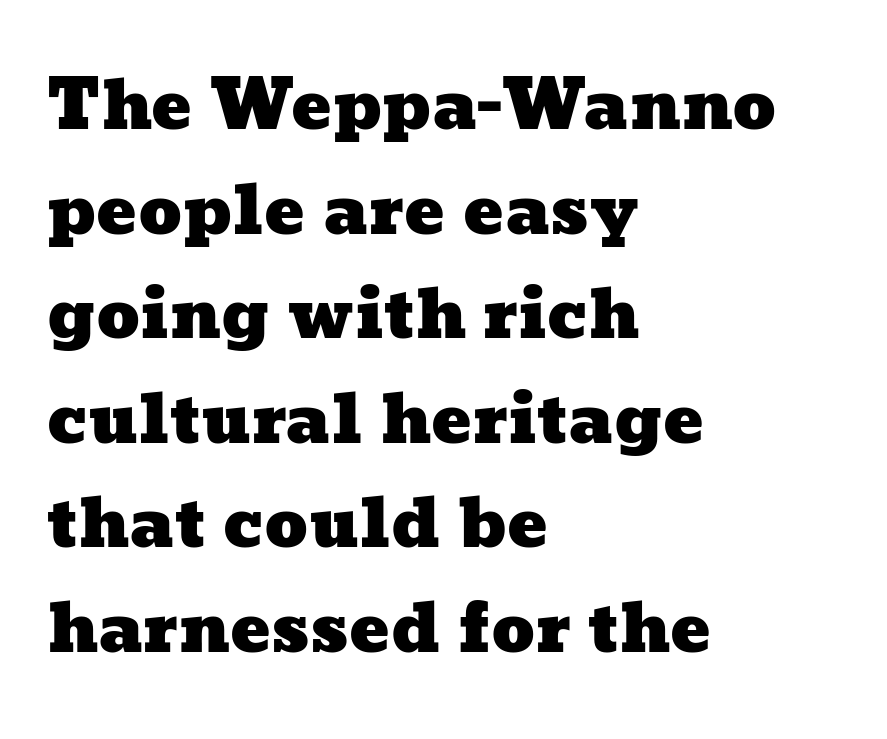
Q: Is the text underlined? A: No.
Q: How is the paragraph aligned? A: Left-aligned.
Q: Is the spacing between letters normal or unusually wide? A: Normal.
Q: Is the spacing between lines tight, normal or loose? A: Normal.
Q: Width (condensed, normal, or wide)? A: Wide.
Q: Stroke contrast? A: Low.
Q: x-height? A: Medium.
Q: Monospaced? A: No.
